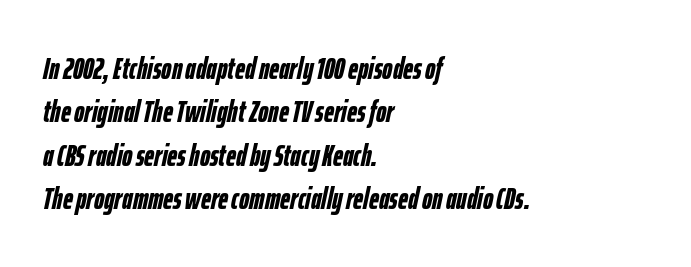
{"italic": "yes", "lean": "right", "slant_degrees": 12, "bold": "yes", "weight": "semibold", "width": "condensed", "stroke_contrast": "low", "x_height": "medium", "monospaced": "no", "underline": "no", "align": "left", "line_spacing": "normal", "line_spacing_ratio": 1.4, "letter_spacing": "normal", "letter_spacing_em": 0.0, "glyph_px": 31}
